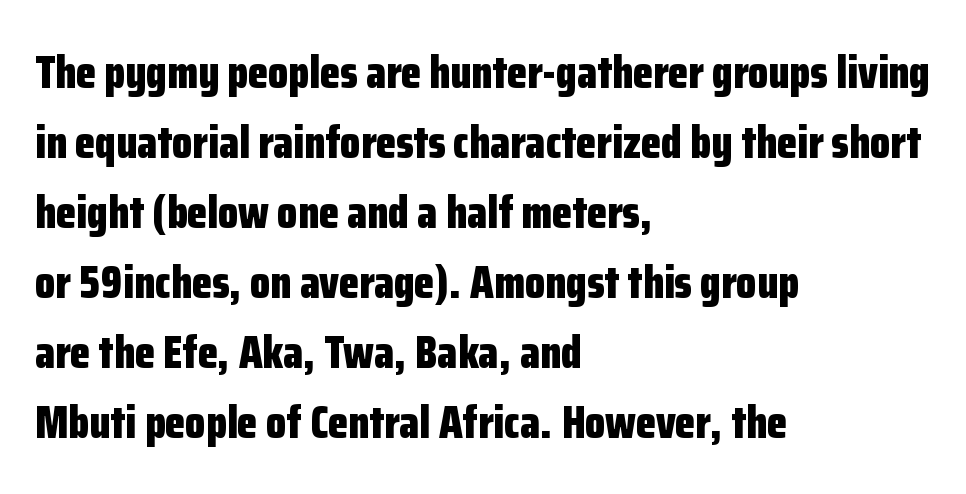
Q: Is the text bold? A: Yes.
Q: Is the text italic (slanted)? A: No, it is upright.
Q: Is the typeface a serif or a sans-serif typeface? A: Sans-serif.
Q: Is the text underlined? A: No.
Q: How is the paragraph aligned? A: Left-aligned.
Q: Is the spacing between letters normal or unusually wide? A: Normal.
Q: Is the spacing between lines tight, normal or loose? A: Normal.
Q: Width (condensed, normal, or wide)? A: Condensed.
Q: Stroke contrast? A: Low.
Q: x-height? A: Medium.
Q: Monospaced? A: No.
